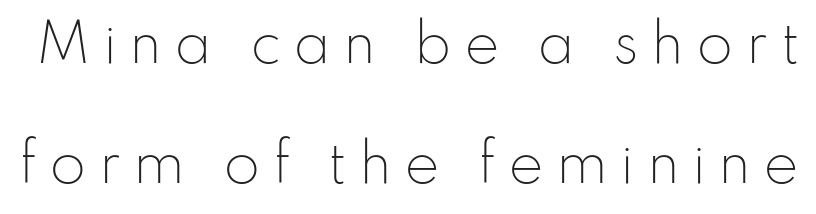
The image shows 53 px light sans-serif type, upright; set loose line spacing (2.26x), unusually wide letter spacing (+0.23 em), not underlined; low stroke contrast and a small x-height.
